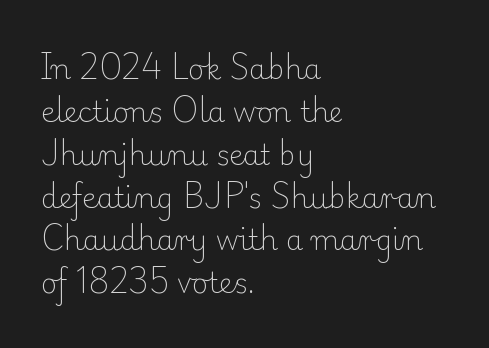
Notice how the passage keeps a crisp vertical edge on the left only. Unmarked baselines from the first word to the last. Stroke mass is kept to a normal reading level or below. Italic: no, the glyphs are upright roman. How would I describe the line gaps? Plain and ordinary. Look at the tracking — it's just the regular setting, nothing added.
